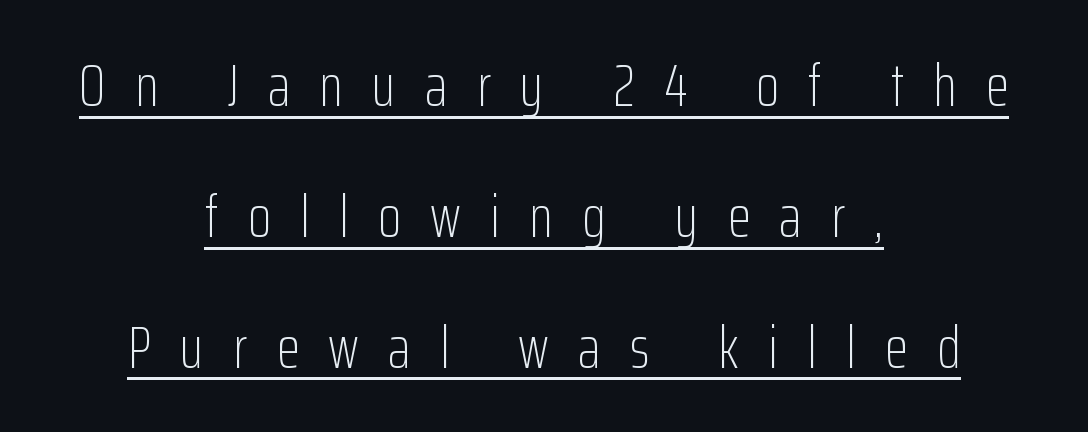
{"serif": "no", "italic": "no", "bold": "no", "weight": "light", "width": "condensed", "stroke_contrast": "low", "x_height": "medium", "monospaced": "no", "underline": "yes", "align": "center", "line_spacing": "loose", "line_spacing_ratio": 2.18, "letter_spacing": "wide", "letter_spacing_em": 0.49, "glyph_px": 60}
